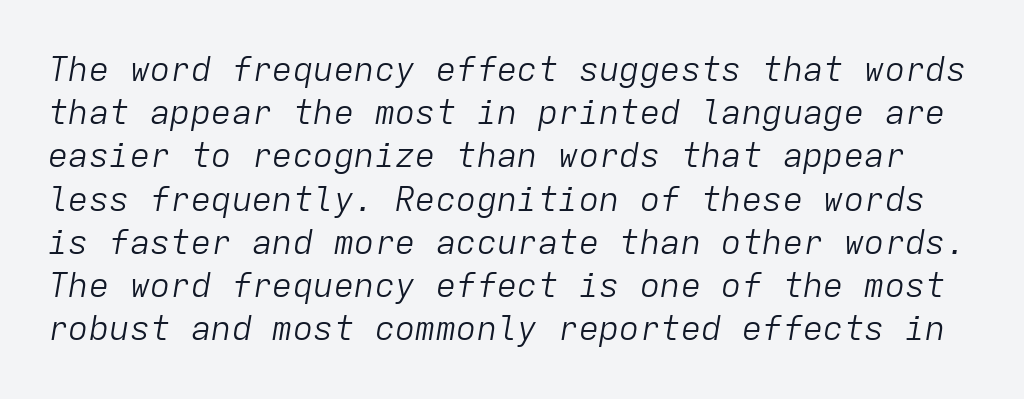
Q: Is the text bold? A: No.
Q: Is the text italic (slanted)? A: Yes, it leans right by about 9 degrees.
Q: Is the text underlined? A: No.
Q: Is the spacing between letters normal or unusually wide? A: Normal.
Q: Is the spacing between lines tight, normal or loose? A: Normal.
Q: Width (condensed, normal, or wide)? A: Normal.
Q: Stroke contrast? A: Low.
Q: x-height? A: Medium.
Q: Monospaced? A: Yes.
